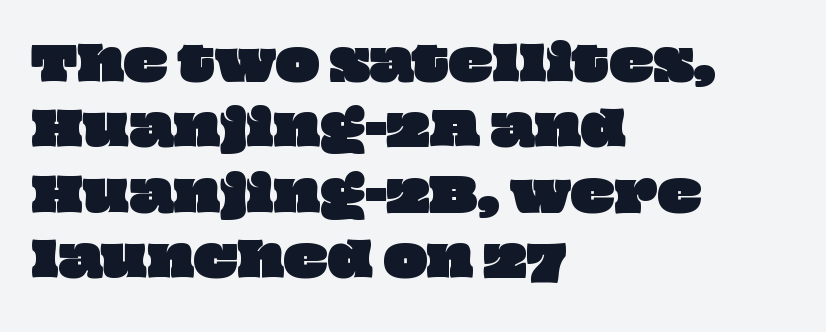
The rows are spaced the way most documents space them. Type without underlining. Do the characters align in a grid? No, the font is proportional. Horizontal alignment here is leftward, the default for most running prose. Look at the tracking — it's just the regular setting, nothing added.
